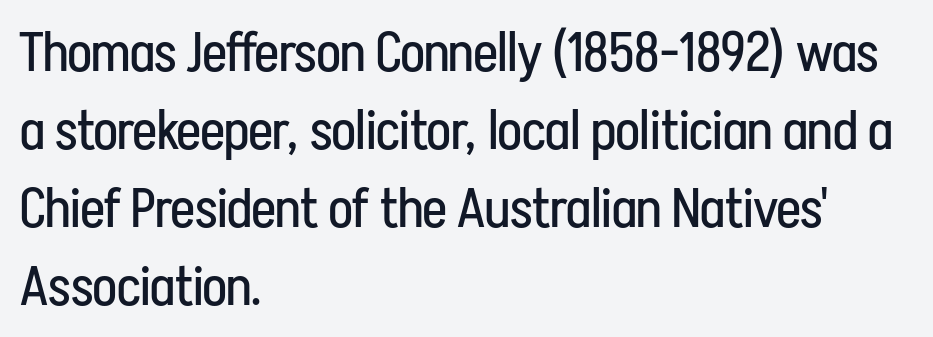
Q: Is the text bold? A: No.
Q: Is the text italic (slanted)? A: No, it is upright.
Q: Is the typeface a serif or a sans-serif typeface? A: Sans-serif.
Q: Is the text underlined? A: No.
Q: How is the paragraph aligned? A: Left-aligned.
Q: Is the spacing between letters normal or unusually wide? A: Normal.
Q: Is the spacing between lines tight, normal or loose? A: Normal.
Q: Width (condensed, normal, or wide)? A: Condensed.
Q: Stroke contrast? A: Low.
Q: x-height? A: Medium.
Q: Monospaced? A: No.
